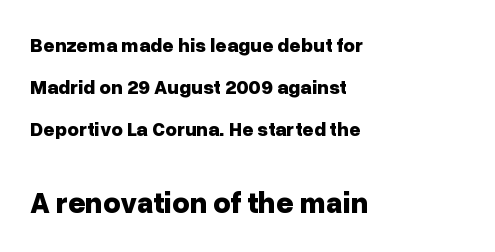
{"serif": "no", "italic": "no", "bold": "yes", "weight": "bold", "width": "normal", "stroke_contrast": "low", "x_height": "medium", "monospaced": "no", "underline": "no", "align": "left", "line_spacing": "loose", "line_spacing_ratio": 2.11, "letter_spacing": "normal", "letter_spacing_em": 0.0, "larger_block": "second", "size_ratio": 1.5, "glyph_px": 30}
